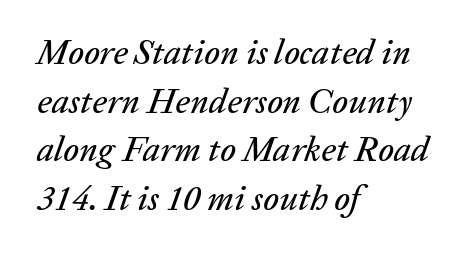
This rendering features lettering with no underline. Rendered with sloped, italic letterforms. The horizontal fit of the characters is conventional and even. A student would call this left alignment; a typographer would say flush left, rag right.
